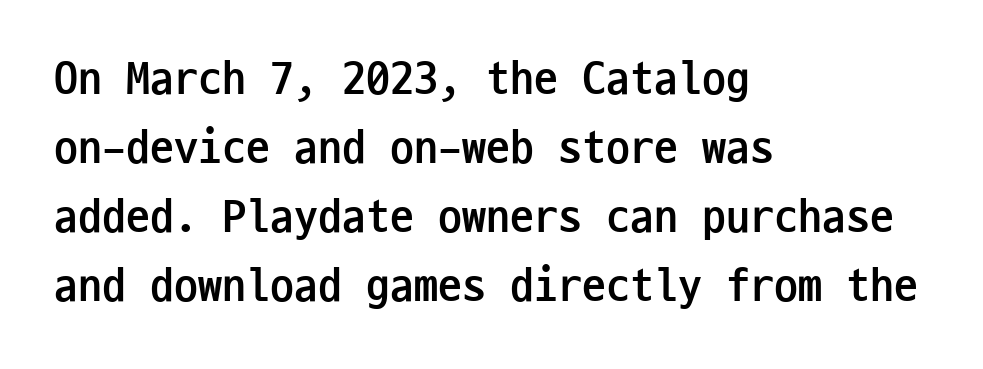
There is no visible air inserted between adjacent glyphs. I'd call this a sans setting — the letters go barefoot. Is there much room between lines? A standard amount, neither cramped nor airy. Compared with an ordinary text face, these strokes are far heavier — a full bold. Ordinary non-slanted type is in use.
